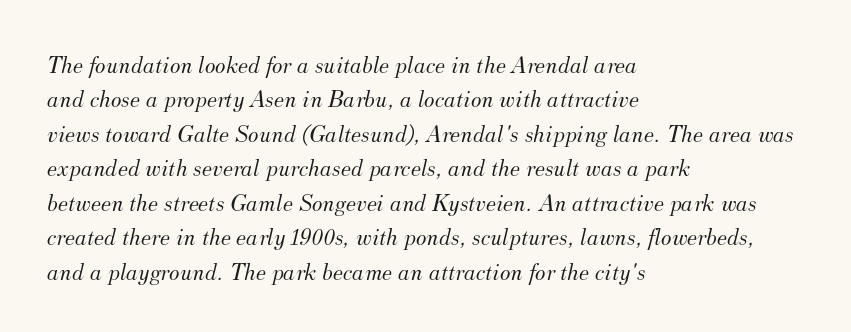
There is no visible air inserted between adjacent glyphs. The typography opts for an oblique posture over an upright one. Horizontal alignment here is leftward, the default for most running prose. Regular leading.
